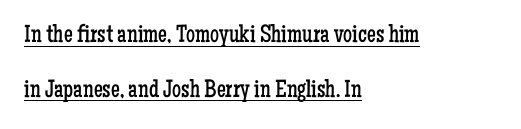
Default kerning and tracking; the words read as compact shapes. The specimen reads as upright at a glance. Horizontally, the lines are justified to the leading edge only. Loosely led — the rows are spread out. Somebody hit Ctrl+U on this one — the words are underlined.
